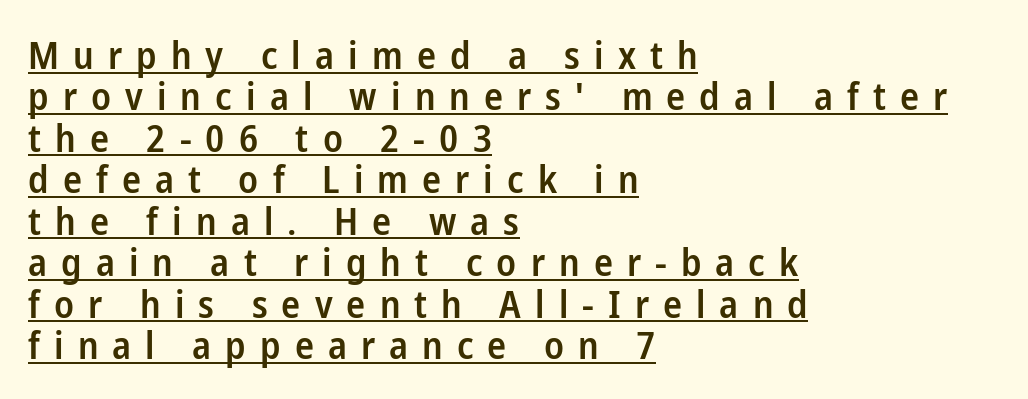
The rag falls on the right side of this text block. The font family rendered here belongs to the sans-serif group. When letters stand straight like this, we call the style roman or upright. The lettering is marked with a stroke running underneath it. Loose tracking; the words dissolve into strings of separated letters.
